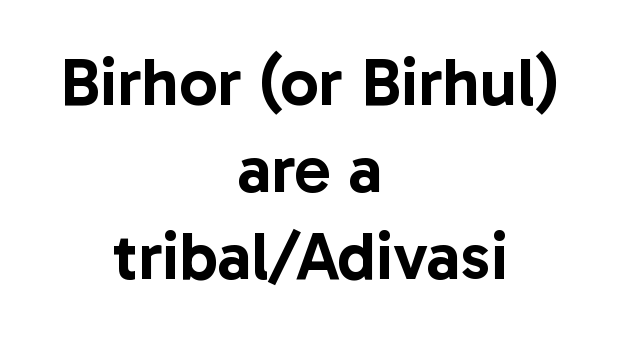
{"serif": "no", "italic": "no", "width": "normal", "stroke_contrast": "low", "x_height": "medium", "monospaced": "no", "underline": "no", "align": "center", "line_spacing": "normal", "line_spacing_ratio": 1.28, "letter_spacing": "normal", "letter_spacing_em": 0.0, "glyph_px": 68}
